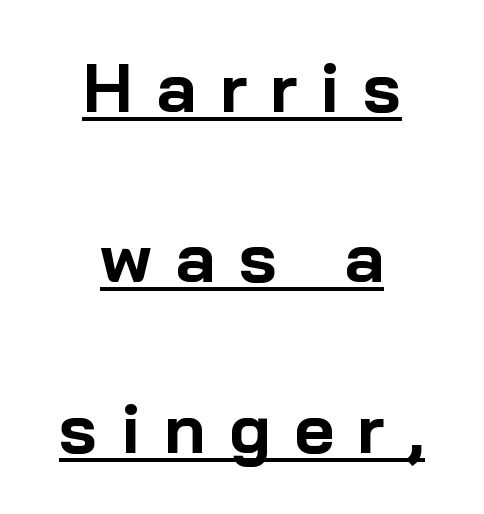
The image shows 69 px bold sans-serif type, upright; set centered, loose line spacing (2.47x), unusually wide letter spacing (+0.34 em), underlined; low stroke contrast and a medium x-height.
